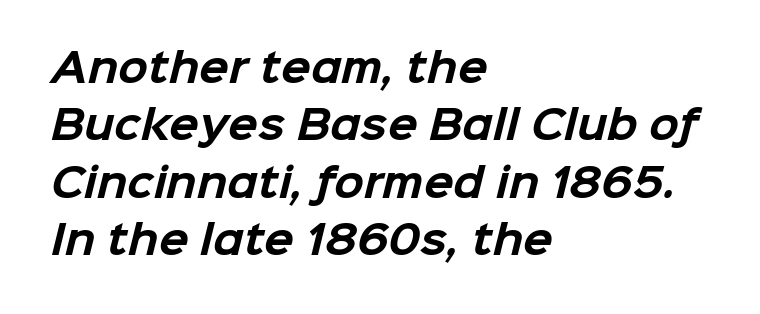
{"serif": "no", "bold": "yes", "weight": "bold", "width": "normal", "stroke_contrast": "low", "x_height": "medium", "monospaced": "no", "underline": "no", "align": "left", "line_spacing": "normal", "line_spacing_ratio": 1.47, "letter_spacing": "normal", "letter_spacing_em": 0.0, "glyph_px": 39}
